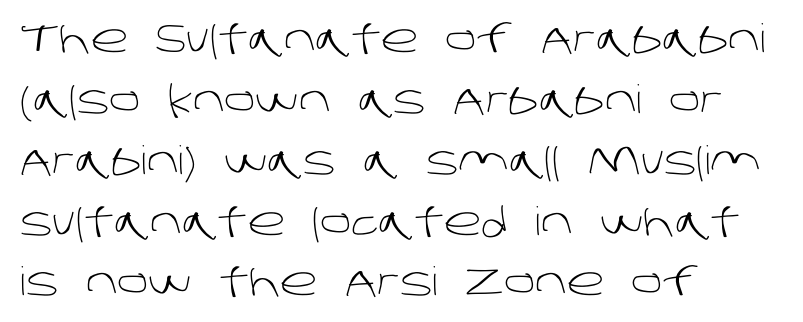
If you measured baseline to baseline, you'd find a middling distance. No extra tracking has been applied to these lines. The lines are quadded left. Proportional: the letters do not fall into vertical columns.
